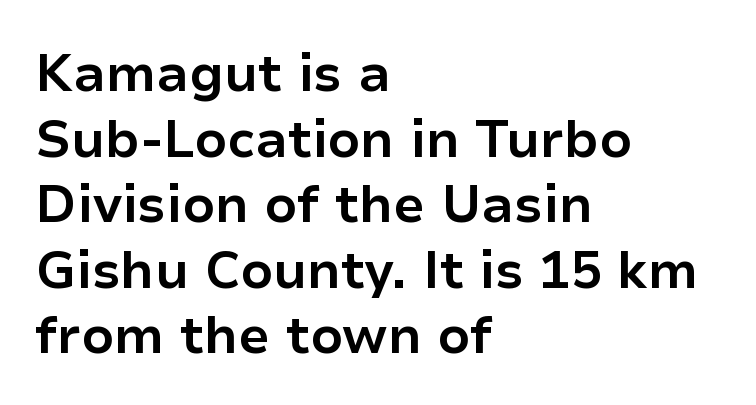
{"serif": "no", "italic": "no", "bold": "yes", "weight": "bold", "width": "normal", "stroke_contrast": "low", "x_height": "medium", "monospaced": "no", "underline": "no", "align": "left", "line_spacing": "normal", "line_spacing_ratio": 1.26, "letter_spacing": "normal", "letter_spacing_em": 0.0, "glyph_px": 52}
